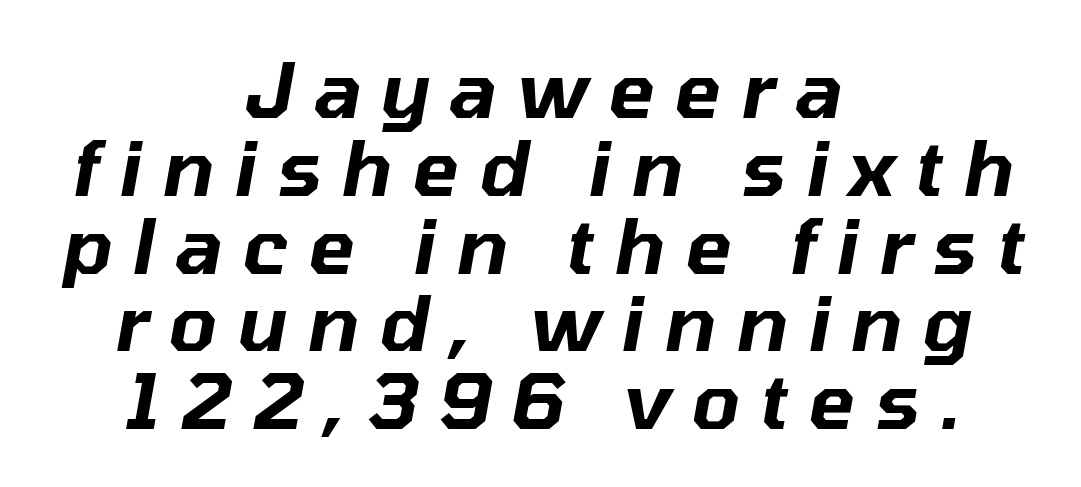
Q: Is the text italic (slanted)? A: Yes, it leans right by about 10 degrees.
Q: Is the text underlined? A: No.
Q: How is the paragraph aligned? A: Centered.
Q: Is the spacing between letters normal or unusually wide? A: Unusually wide.
Q: Is the spacing between lines tight, normal or loose? A: Tight.
Q: Width (condensed, normal, or wide)? A: Normal.
Q: Stroke contrast? A: Low.
Q: x-height? A: Medium.
Q: Monospaced? A: No.
